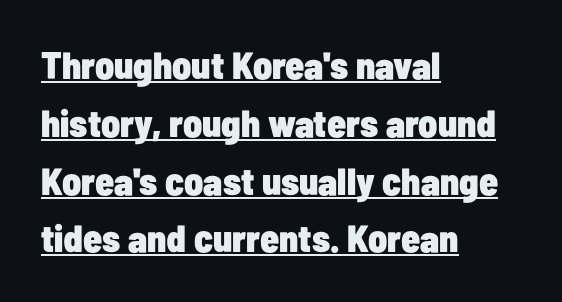
Quick note: interline space is typical. You can see a thin bar hugging the bottom of the glyphs. Does extra space separate the letters? No, they use regular spacing. Quick note: not italic, upright. A typesetter would label this face a sans.
